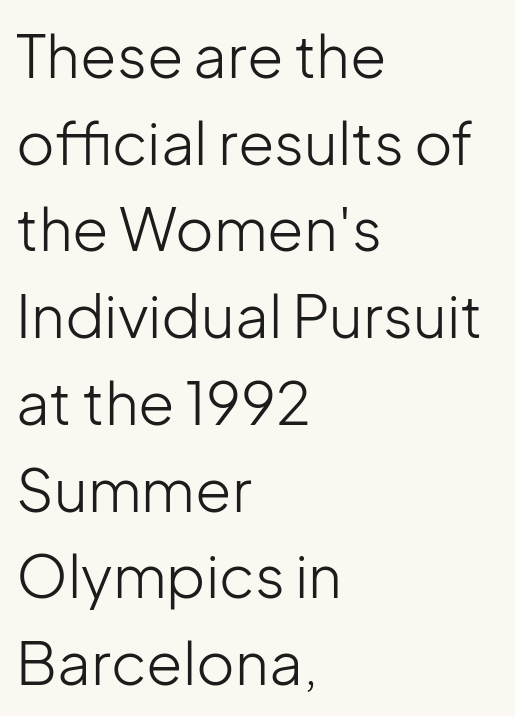
Short and long lines alike share a common starting point at left. Letterform terminals end flat and unadorned throughout the passage. Varying glyph widths throughout — classic text-font behaviour. This sample uses plain, unmodified letter spacing. Posture: straight, roman, zero tilt. Whoever set this chose a conventional vertical rhythm.
